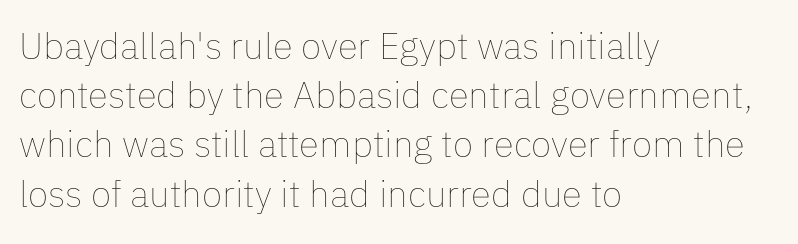
Q: Is the text bold? A: No.
Q: Is the text italic (slanted)? A: No, it is upright.
Q: Is the text underlined? A: No.
Q: How is the paragraph aligned? A: Left-aligned.
Q: Is the spacing between letters normal or unusually wide? A: Normal.
Q: Is the spacing between lines tight, normal or loose? A: Normal.
Q: Width (condensed, normal, or wide)? A: Normal.
Q: Stroke contrast? A: Low.
Q: x-height? A: Medium.
Q: Monospaced? A: No.
